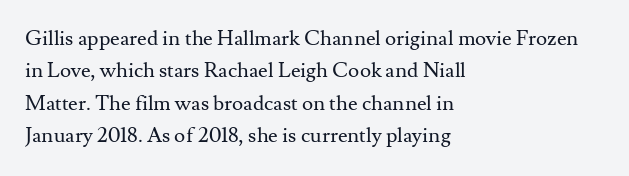
Q: Is the text bold? A: No.
Q: Is the text italic (slanted)? A: No, it is upright.
Q: Is the text underlined? A: No.
Q: How is the paragraph aligned? A: Left-aligned.
Q: Is the spacing between letters normal or unusually wide? A: Normal.
Q: Is the spacing between lines tight, normal or loose? A: Normal.
